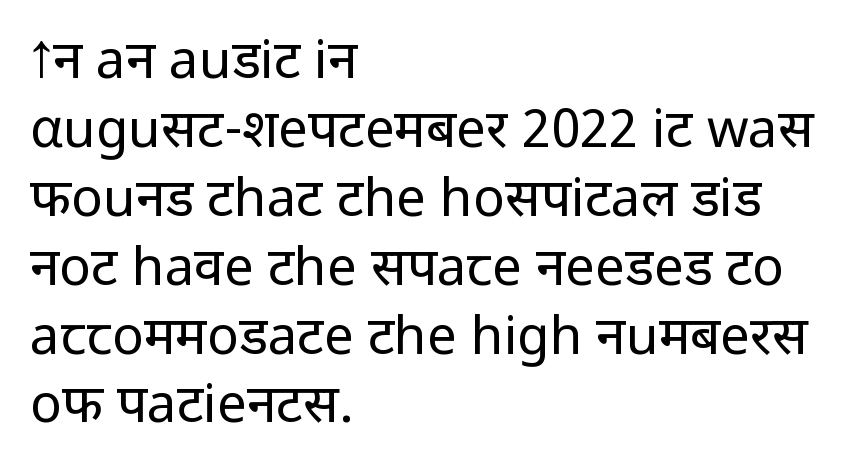
{"serif": "no", "italic": "no", "bold": "no", "weight": "regular", "width": "normal", "stroke_contrast": "low", "x_height": "medium", "monospaced": "no", "underline": "no", "align": "left", "line_spacing": "normal", "line_spacing_ratio": 1.3, "letter_spacing": "normal", "letter_spacing_em": 0.0, "glyph_px": 53}
